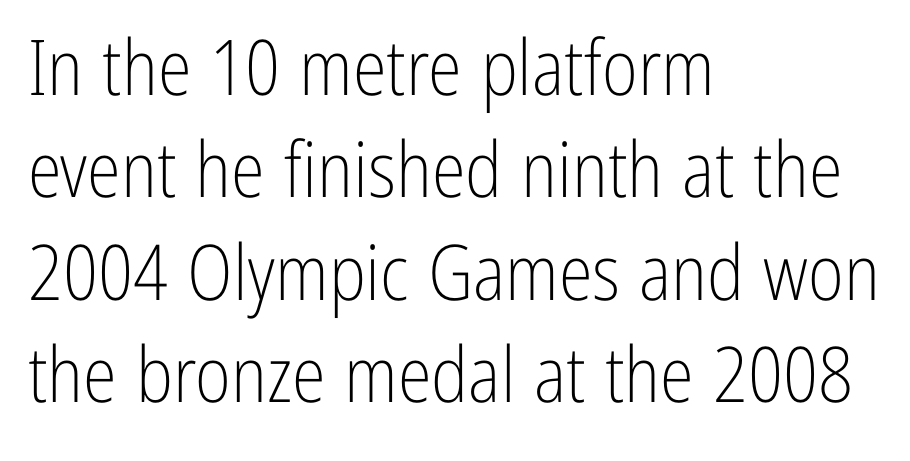
Visually the block forms a straight wall on the left and a jagged coastline on the right. The passage shown has conventional tracking throughout. Style check: upright. Do the characters align in a grid? No, the font is proportional.
